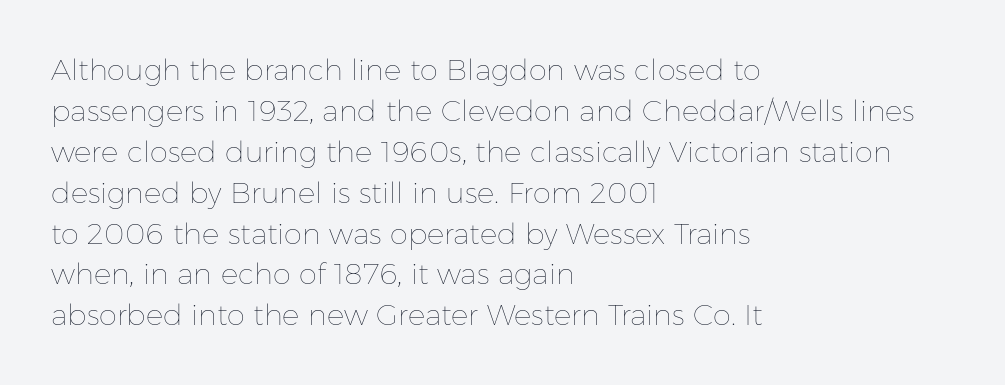
The image shows 29 px thin type, upright; set left-aligned, normal line spacing (1.41x), normal letter spacing, not underlined; low stroke contrast and a medium x-height.
